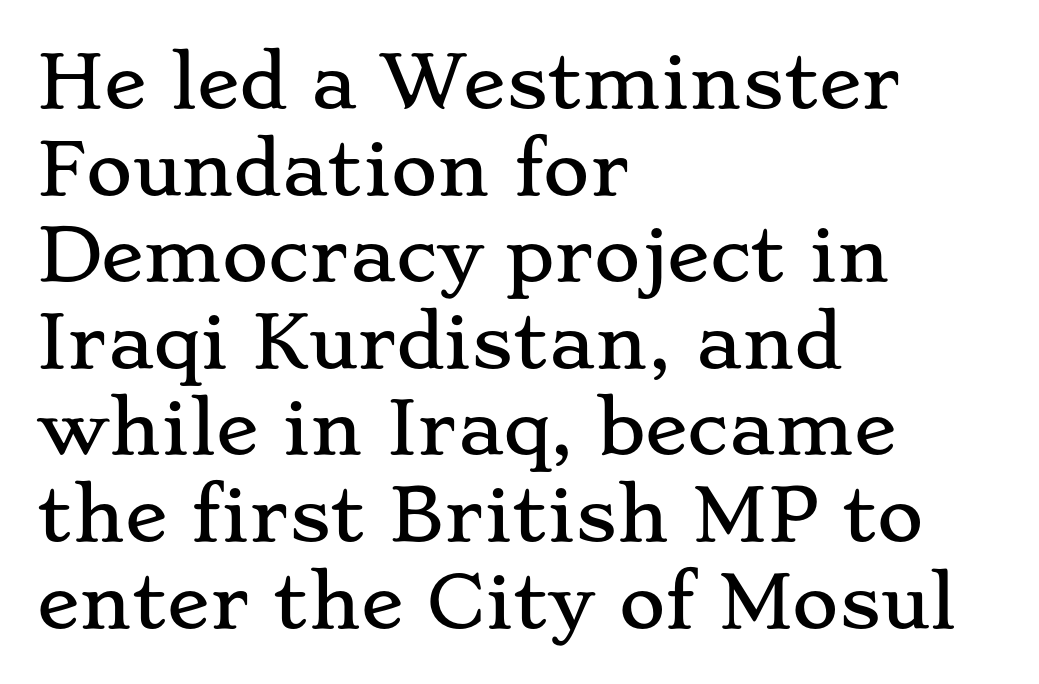
Q: Is the text italic (slanted)? A: No, it is upright.
Q: Is the typeface a serif or a sans-serif typeface? A: Serif.
Q: Is the text underlined? A: No.
Q: How is the paragraph aligned? A: Left-aligned.
Q: Is the spacing between letters normal or unusually wide? A: Normal.
Q: Width (condensed, normal, or wide)? A: Wide.
Q: Stroke contrast? A: Low.
Q: x-height? A: Small.
Q: Monospaced? A: No.
